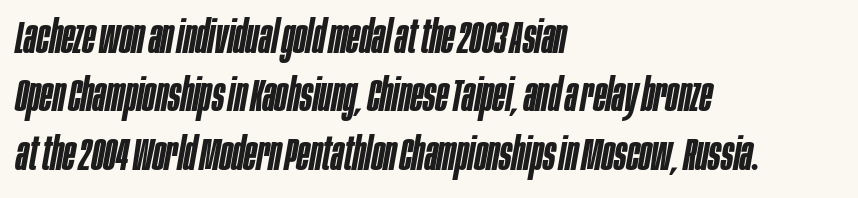
Typeset ragged right — the left edge is the straight one. Proportional: the letters do not fall into vertical columns. The rendering keeps characters at their native spacing. Quick note: underline off. Successive baselines arrive at the customary interval. The face used here is a semibold: visibly heavier than regular, lighter than bold.
